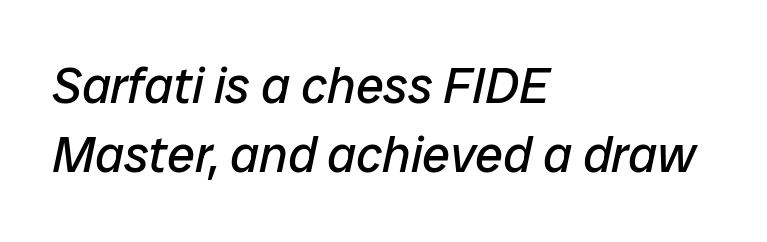
Q: Is the text bold? A: No.
Q: Is the text italic (slanted)? A: Yes, it leans right by about 12 degrees.
Q: Is the text underlined? A: No.
Q: How is the paragraph aligned? A: Left-aligned.
Q: Is the spacing between letters normal or unusually wide? A: Normal.
Q: Is the spacing between lines tight, normal or loose? A: Normal.
Q: Width (condensed, normal, or wide)? A: Normal.
Q: Stroke contrast? A: Low.
Q: x-height? A: Medium.
Q: Monospaced? A: No.
